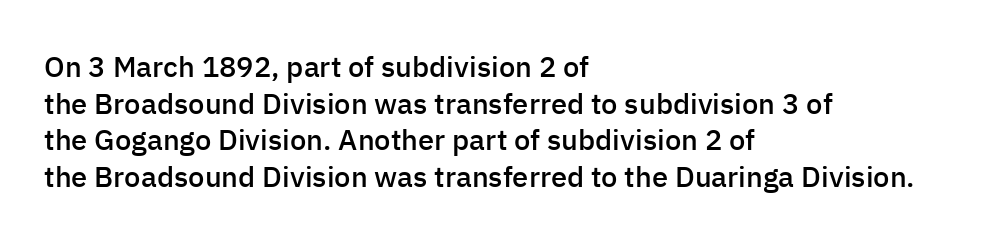
Q: Is the text bold? A: Semi-bold.
Q: Is the text italic (slanted)? A: No, it is upright.
Q: Is the typeface a serif or a sans-serif typeface? A: Sans-serif.
Q: Is the text underlined? A: No.
Q: How is the paragraph aligned? A: Left-aligned.
Q: Is the spacing between letters normal or unusually wide? A: Normal.
Q: Is the spacing between lines tight, normal or loose? A: Normal.
Q: Width (condensed, normal, or wide)? A: Normal.
Q: Stroke contrast? A: Low.
Q: x-height? A: Medium.
Q: Monospaced? A: No.
